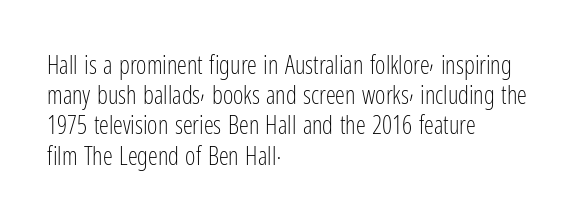
The image shows 25 px text type, upright; set left-aligned, line spacing 1.21x, normal letter spacing, not underlined.
